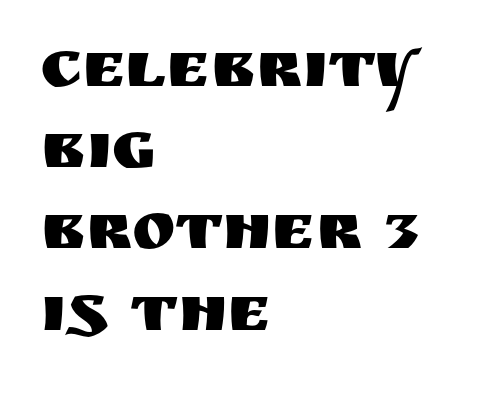
Q: Is the text italic (slanted)? A: No, it is upright.
Q: Is the typeface a serif or a sans-serif typeface? A: Sans-serif.
Q: Is the text underlined? A: No.
Q: How is the paragraph aligned? A: Left-aligned.
Q: Is the spacing between letters normal or unusually wide? A: Normal.
Q: Width (condensed, normal, or wide)? A: Normal.
Q: Stroke contrast? A: Medium.
Q: x-height? A: Large.
Q: Monospaced? A: No.
